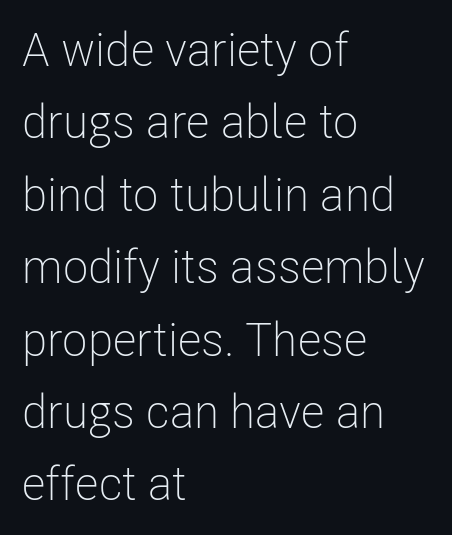
Q: Is the text bold? A: No.
Q: Is the text italic (slanted)? A: No, it is upright.
Q: Is the typeface a serif or a sans-serif typeface? A: Sans-serif.
Q: Is the text underlined? A: No.
Q: How is the paragraph aligned? A: Left-aligned.
Q: Is the spacing between letters normal or unusually wide? A: Normal.
Q: Is the spacing between lines tight, normal or loose? A: Normal.
Q: Width (condensed, normal, or wide)? A: Condensed.
Q: Stroke contrast? A: Low.
Q: x-height? A: Medium.
Q: Monospaced? A: No.
